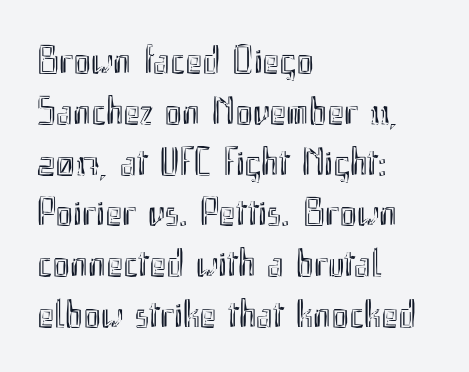
{"italic": "no", "width": "condensed", "x_height": "small", "monospaced": "no", "underline": "no", "align": "left", "line_spacing": "normal", "line_spacing_ratio": 1.27, "letter_spacing": "normal", "letter_spacing_em": 0.0, "glyph_px": 40}
